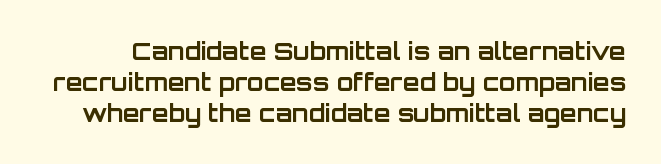
Compared with an ordinary text face, these strokes are far heavier — a full bold. Rows of type keep a routine distance in the vertical direction. Honestly, there is no underline to notice here at all. Posture: straight, roman, zero tilt.
